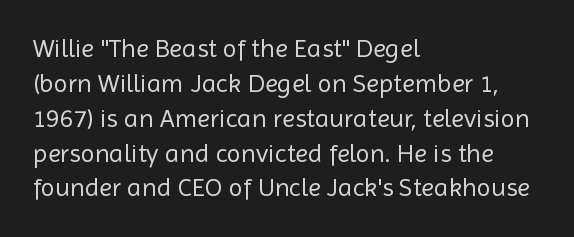
{"italic": "no", "bold": "no", "underline": "no", "align": "left", "line_spacing": "normal", "line_spacing_ratio": 1.34, "letter_spacing": "normal", "letter_spacing_em": 0.0, "glyph_px": 26}
